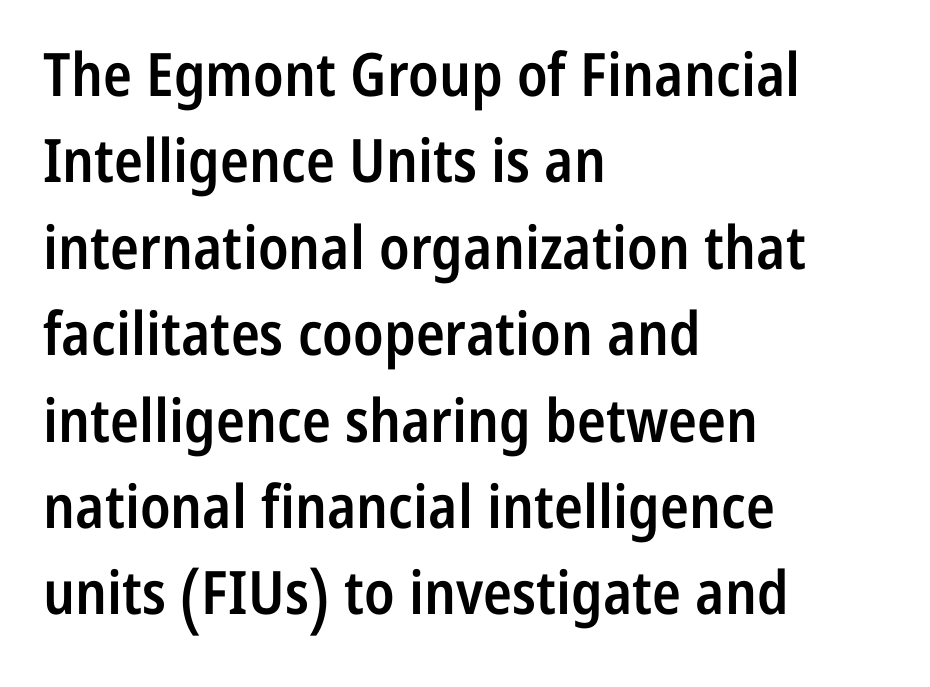
The image shows 60 px semibold, condensed sans-serif type, upright; set left-aligned, normal line spacing (1.44x), normal letter spacing, not underlined; low stroke contrast and a medium x-height.
